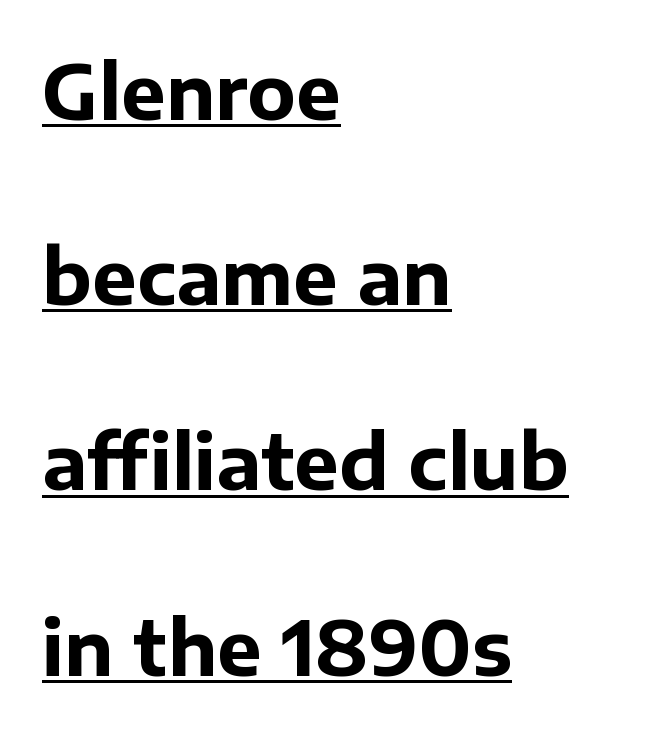
Typographically, this falls in the sans-serif category. Upright lettering throughout. A typesetter would call this leading open, well beyond the default. Is the type bold? Yes — the strokes are clearly thick and heavy. The typesetter has applied underlining to the passage shown.
